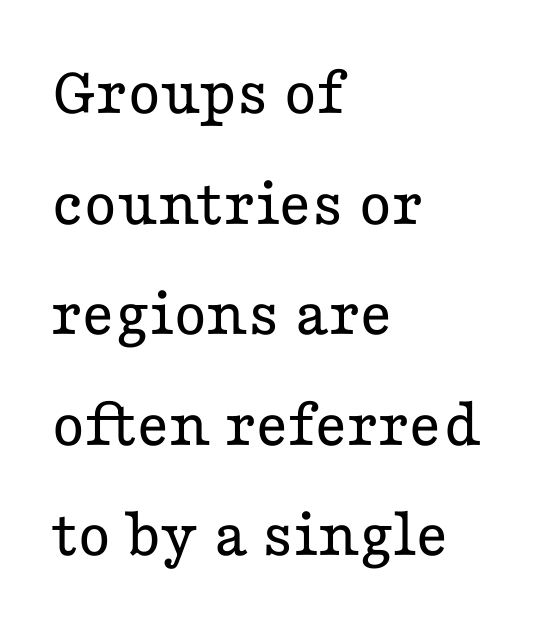
Q: Is the text bold? A: No.
Q: Is the text italic (slanted)? A: No, it is upright.
Q: Is the typeface a serif or a sans-serif typeface? A: Serif.
Q: Is the text underlined? A: No.
Q: How is the paragraph aligned? A: Left-aligned.
Q: Is the spacing between letters normal or unusually wide? A: Normal.
Q: Is the spacing between lines tight, normal or loose? A: Normal.
Q: Width (condensed, normal, or wide)? A: Wide.
Q: Stroke contrast? A: Low.
Q: x-height? A: Medium.
Q: Monospaced? A: No.
